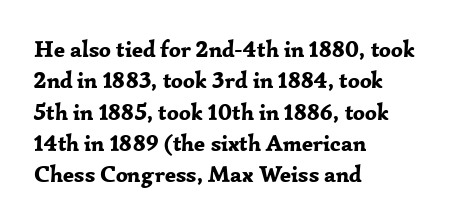
Q: Is the text bold? A: Yes.
Q: Is the text italic (slanted)? A: No, it is upright.
Q: Is the text underlined? A: No.
Q: How is the paragraph aligned? A: Left-aligned.
Q: Is the spacing between letters normal or unusually wide? A: Normal.
Q: Is the spacing between lines tight, normal or loose? A: Normal.
